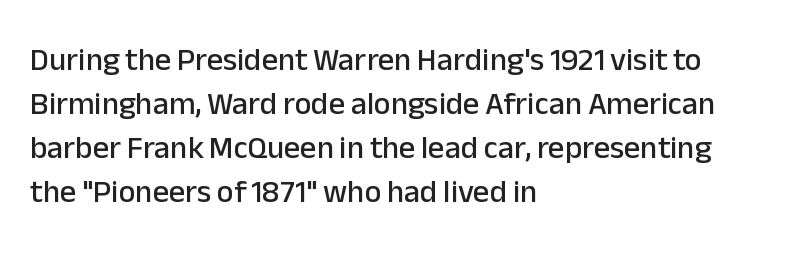
Q: Is the text italic (slanted)? A: No, it is upright.
Q: Is the typeface a serif or a sans-serif typeface? A: Sans-serif.
Q: Is the text underlined? A: No.
Q: How is the paragraph aligned? A: Left-aligned.
Q: Is the spacing between letters normal or unusually wide? A: Normal.
Q: Is the spacing between lines tight, normal or loose? A: Normal.
Q: Width (condensed, normal, or wide)? A: Normal.
Q: Stroke contrast? A: Low.
Q: x-height? A: Medium.
Q: Monospaced? A: No.
